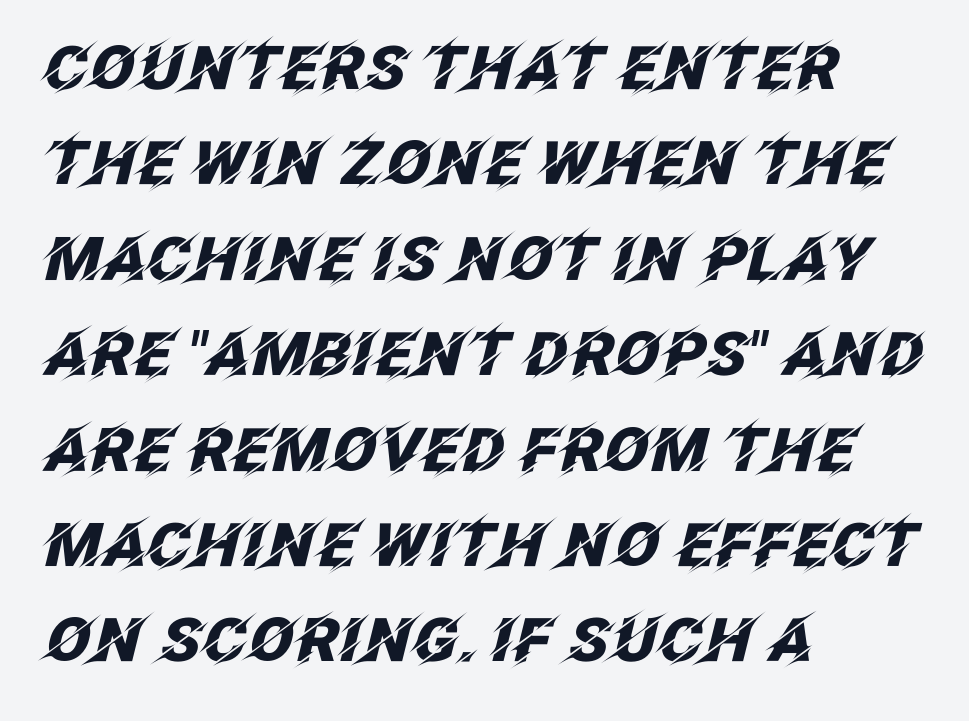
The image shows 60 px heavy type, italic (leaning right); set left-aligned, normal line spacing (1.59x), normal letter spacing, not underlined; low stroke contrast and a large x-height.
